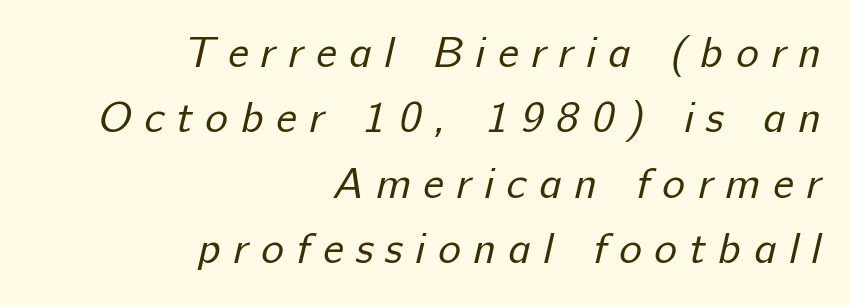
{"serif": "no", "bold": "no", "weight": "regular", "width": "normal", "stroke_contrast": "low", "x_height": "medium", "monospaced": "no", "underline": "no", "align": "right", "line_spacing": "normal", "line_spacing_ratio": 1.52, "letter_spacing": "wide", "letter_spacing_em": 0.29, "glyph_px": 43}
